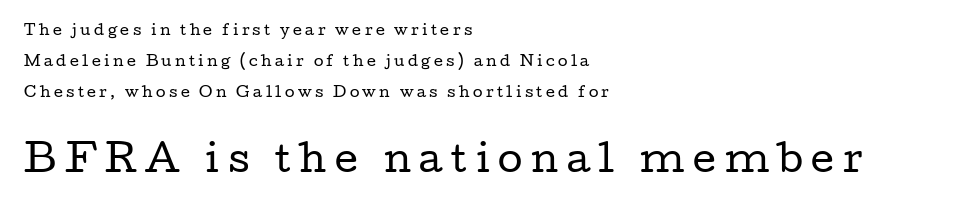
Q: Is the text bold? A: No.
Q: Is the text italic (slanted)? A: No, it is upright.
Q: Is the typeface a serif or a sans-serif typeface? A: Serif.
Q: Is the text underlined? A: No.
Q: How is the paragraph aligned? A: Left-aligned.
Q: Is the spacing between letters normal or unusually wide? A: Unusually wide.
Q: Is the spacing between lines tight, normal or loose? A: Loose.
Q: Which block of text is set in a larger size, the first (top) or the second (bottom)? A: The second (bottom) one.
Q: Width (condensed, normal, or wide)? A: Wide.
Q: Stroke contrast? A: Low.
Q: x-height? A: Medium.
Q: Monospaced? A: No.
